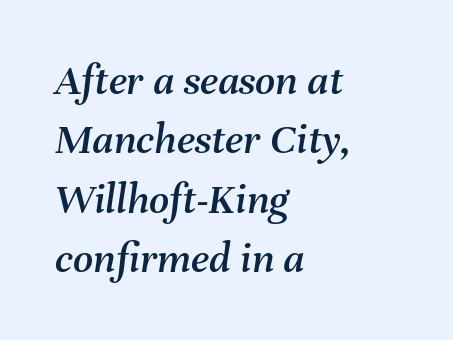
Teacher's note: observe the even left margin — that is flush-left alignment. The whole block is typeset with a tilt. The line-height multiplier appears to be the usual default. These lines are rendered in a variable-pitch font. Lines of text with bare space underneath. You could call the tracking neutral — neither tight nor loose.
